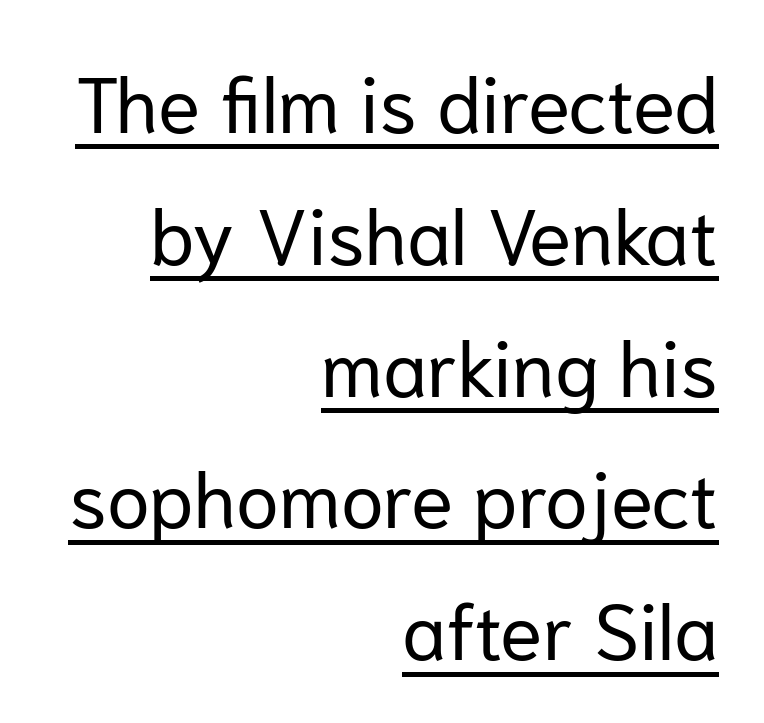
Look at the tracking — it's just the regular setting, nothing added. This block has exactly the height ordinary leading produces. The letterforms sit at book weight or below. The rendering uses natural spacing where letterforms have individual widths. In CSS terms this would be text-align: right. Italic? Not at all — the glyphs are vertical.
